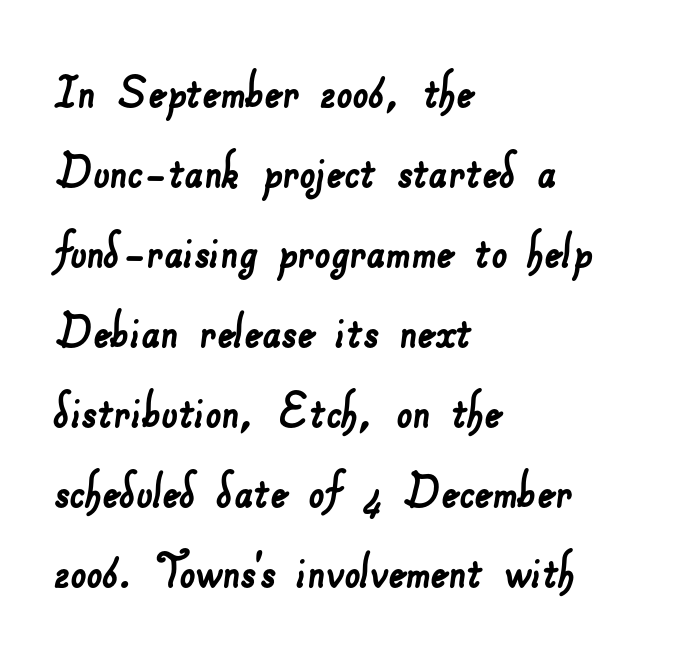
{"serif": "no", "width": "normal", "stroke_contrast": "low", "x_height": "small", "monospaced": "no", "underline": "no", "align": "left", "line_spacing": "normal", "line_spacing_ratio": 1.43, "letter_spacing": "normal", "letter_spacing_em": 0.0, "glyph_px": 56}
